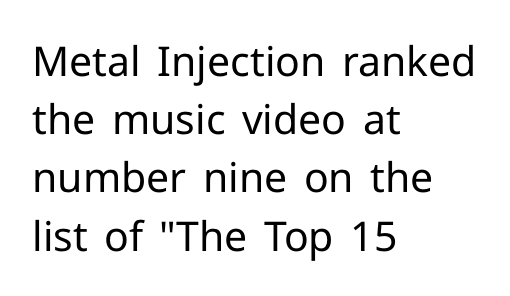
{"serif": "no", "italic": "no", "bold": "no", "weight": "regular", "width": "normal", "stroke_contrast": "low", "x_height": "medium", "monospaced": "no", "underline": "no", "align": "left", "line_spacing": "normal", "line_spacing_ratio": 1.42, "letter_spacing": "normal", "letter_spacing_em": 0.0, "glyph_px": 41}
